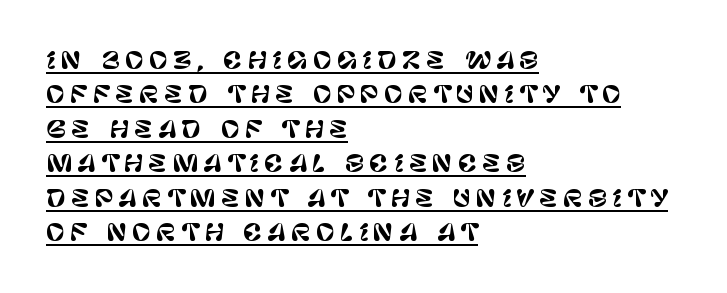
Horizontal bands of white between lines are of average thickness. In CSS terms this would be text-align: left. Underlining? Definitely there. This rendering widens character spacing well past its baseline value.
